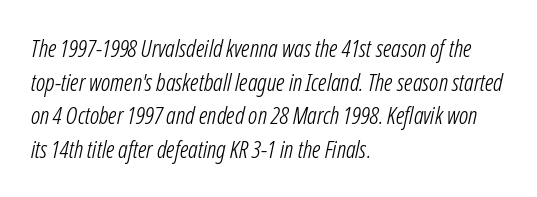
Q: Is the text bold? A: No.
Q: Is the text italic (slanted)? A: Yes, it leans right by about 12 degrees.
Q: Is the text underlined? A: No.
Q: How is the paragraph aligned? A: Left-aligned.
Q: Is the spacing between letters normal or unusually wide? A: Normal.
Q: Is the spacing between lines tight, normal or loose? A: Normal.
